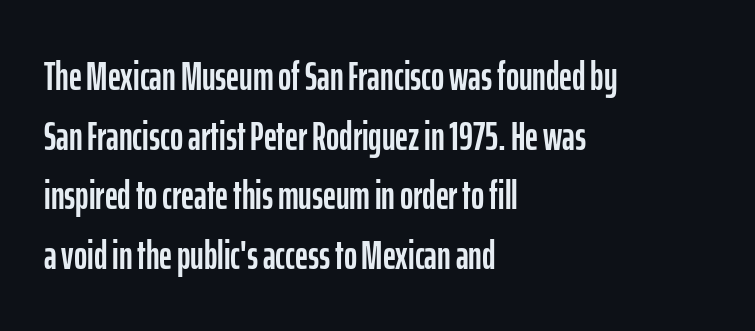
Q: Is the text italic (slanted)? A: No, it is upright.
Q: Is the typeface a serif or a sans-serif typeface? A: Sans-serif.
Q: Is the text underlined? A: No.
Q: How is the paragraph aligned? A: Left-aligned.
Q: Is the spacing between letters normal or unusually wide? A: Normal.
Q: Is the spacing between lines tight, normal or loose? A: Normal.
Q: Width (condensed, normal, or wide)? A: Condensed.
Q: Stroke contrast? A: Low.
Q: x-height? A: Medium.
Q: Monospaced? A: No.
